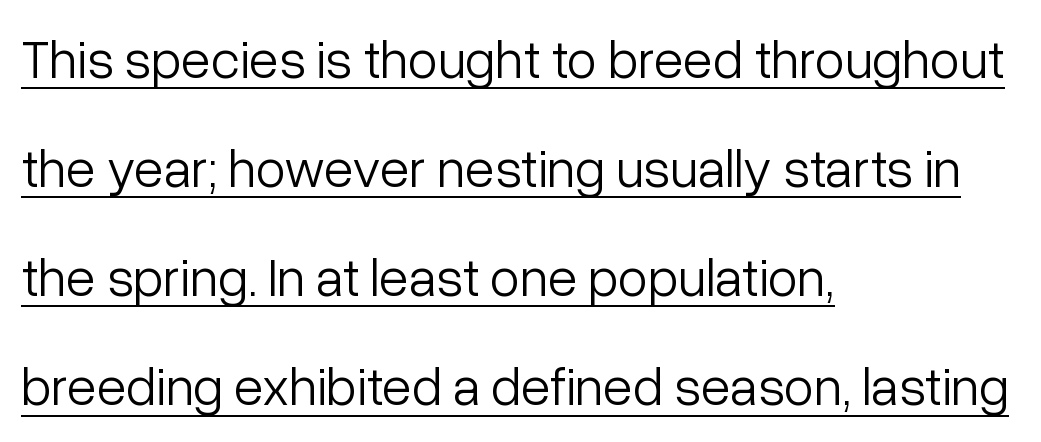
Layout note: lines flush left. What's the leading like? Stretched, with rows far apart. There is no visible air inserted between adjacent glyphs. The font family rendered here belongs to the sans-serif group. Emphasis is given by a line drawn under the lettering. These lines are rendered in a variable-pitch font.
